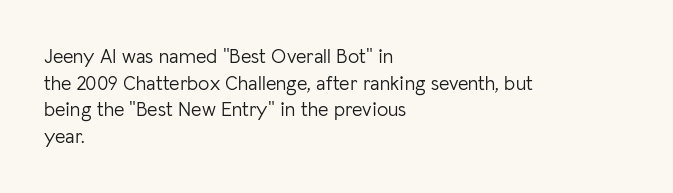
{"italic": "no", "bold": "no", "underline": "no", "align": "left", "line_spacing": "normal", "line_spacing_ratio": 1.33, "letter_spacing": "normal", "letter_spacing_em": 0.0, "glyph_px": 20}
